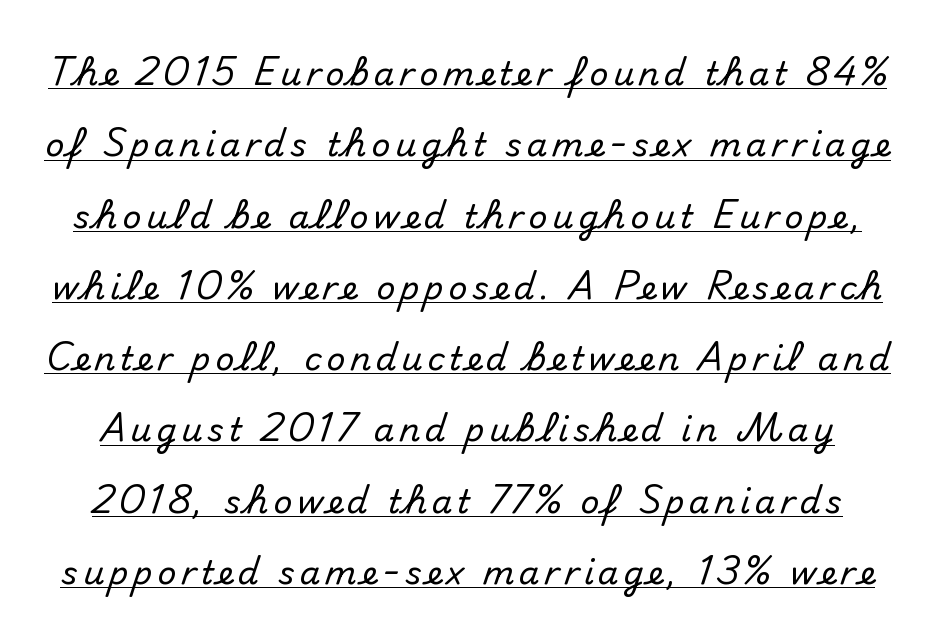
Here the designer chose a conventional face with non-uniform glyph widths. Type style note: lacks serifs. A typographer would call this underscored text. Honestly, the rows look like they've been pulled way apart.
